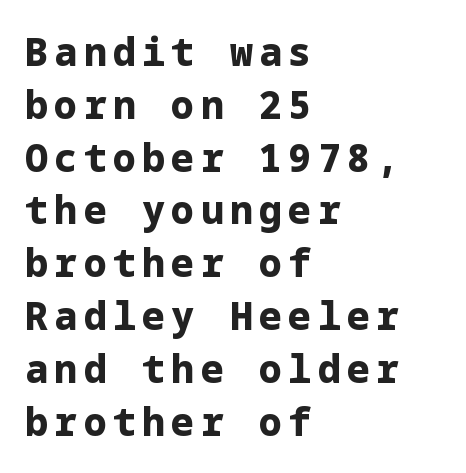
Where is the straight margin? On the left. Regarding serifs, this sample does without them. The characters look thick and weighty, a clear bold. Posture: straight, roman, zero tilt. Successive baselines arrive at the customary interval.
